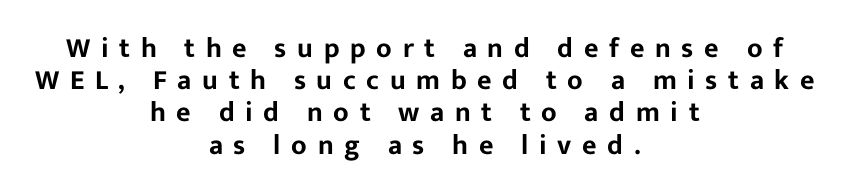
The line texture is sparse and dotted thanks to wide tracking. The letters stand straight up with perfectly vertical stems. Looks like regular typesetting: each glyph gets only the width it needs. Just letters on the line, the space beneath them empty. Letterform terminals end flat and unadorned throughout the passage. Teacher's note: observe the equal gaps on both sides — that is centered alignment.
